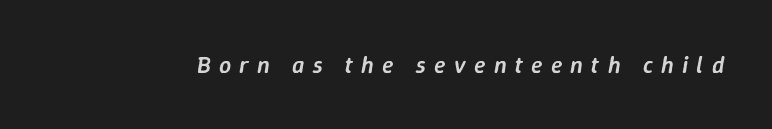
The image shows 24 px text type, italic (leaning right); set unusually wide letter spacing (+0.34 em), not underlined.
